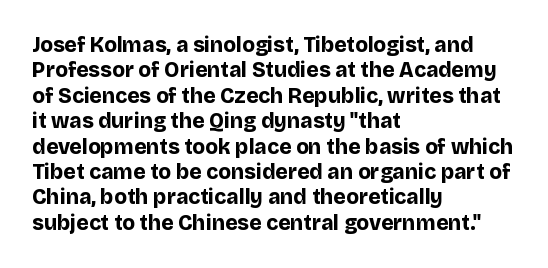
{"italic": "no", "bold": "yes", "underline": "no", "align": "left", "line_spacing_ratio": 1.21, "letter_spacing": "normal", "letter_spacing_em": 0.0, "glyph_px": 21}
